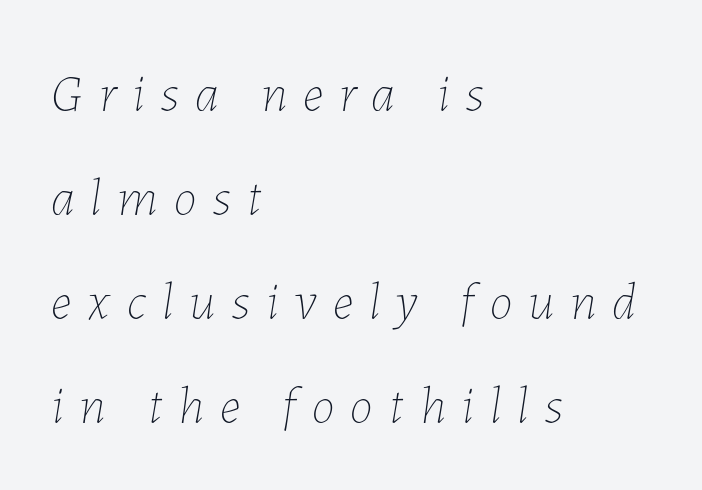
Q: Is the text bold? A: No.
Q: Is the text italic (slanted)? A: Yes, it leans right by about 7 degrees.
Q: Is the text underlined? A: No.
Q: How is the paragraph aligned? A: Left-aligned.
Q: Is the spacing between letters normal or unusually wide? A: Unusually wide.
Q: Is the spacing between lines tight, normal or loose? A: Loose.
Q: Width (condensed, normal, or wide)? A: Normal.
Q: Stroke contrast? A: Low.
Q: x-height? A: Medium.
Q: Monospaced? A: No.
